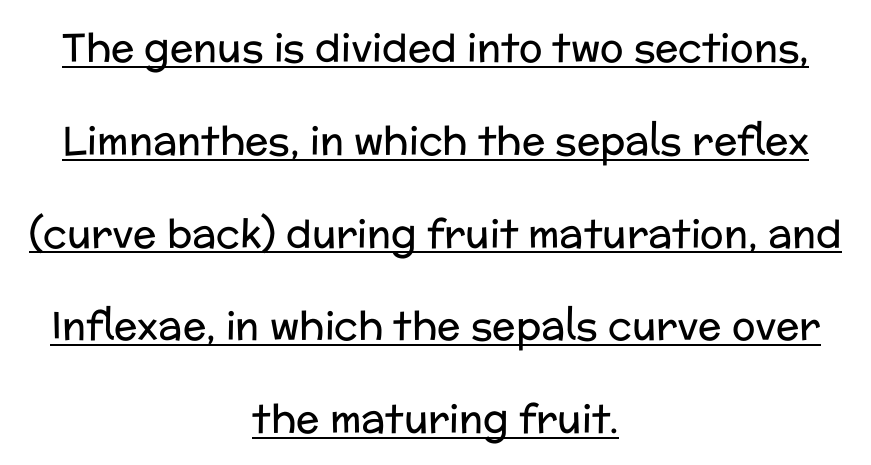
Every stem runs plumb, perpendicular to the baseline. The rag falls on both sides of this text block equally. Compared with a typical body face, this is equally light or lighter still. In terms of letterspacing, this is plain default setting. Is this a fixed-width face? No — the glyphs have proportional, varying widths.
